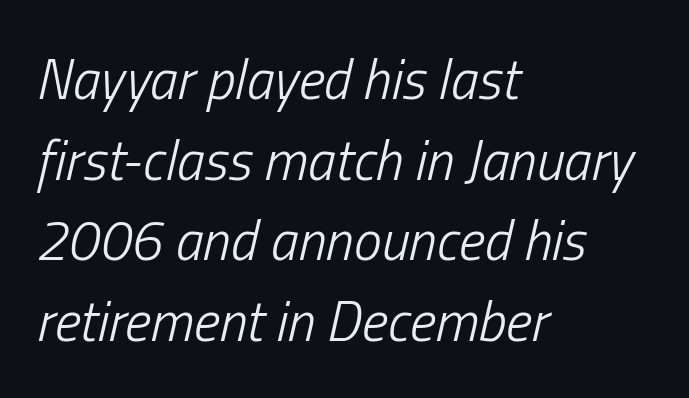
The image shows 56 px light, condensed type, italic (leaning right); set left-aligned, normal line spacing (1.44x), normal letter spacing, not underlined; low stroke contrast and a medium x-height.
